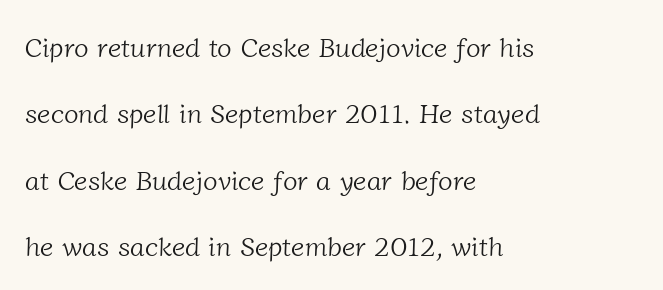
The image shows 27 px text type; set left-aligned, loose line spacing (2.46x), normal letter spacing, not underlined.
